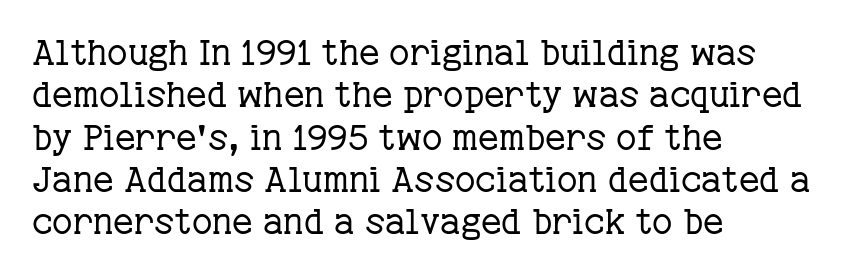
A typesetter would call this proportional, since set widths differ per character. The strokes carry an ordinary text weight at most. Descender tails drop into unmarked territory. The specimen reads as upright at a glance.
